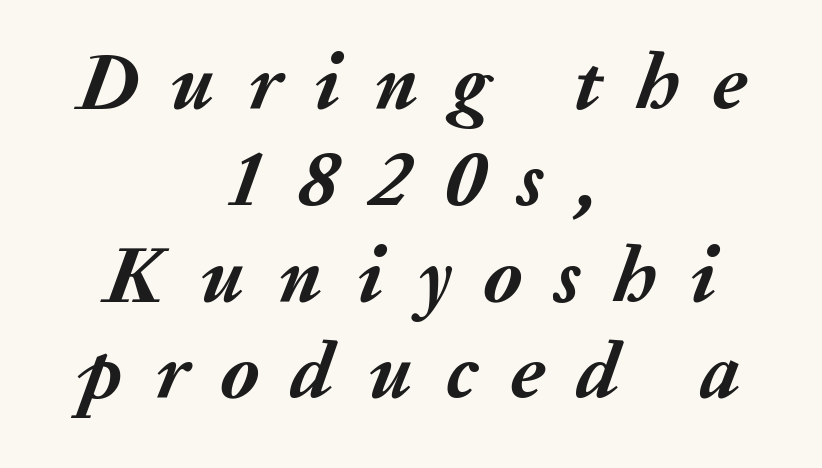
{"italic": "yes", "lean": "right", "slant_degrees": 20, "bold": "yes", "weight": "semibold", "width": "normal", "stroke_contrast": "medium", "x_height": "medium", "monospaced": "no", "underline": "no", "align": "center", "line_spacing_ratio": 1.22, "letter_spacing": "wide", "letter_spacing_em": 0.42, "glyph_px": 79}
